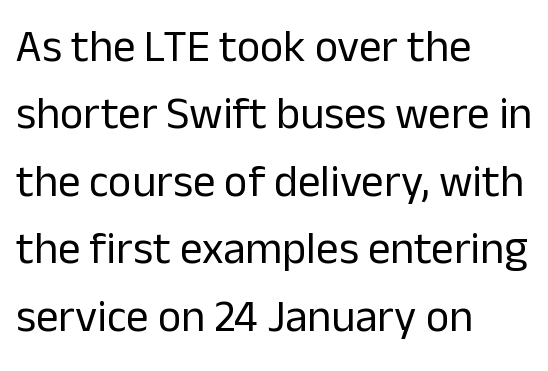
{"serif": "no", "italic": "no", "bold": "no", "weight": "regular", "width": "normal", "stroke_contrast": "low", "x_height": "medium", "monospaced": "no", "underline": "no", "align": "left", "line_spacing": "normal", "line_spacing_ratio": 1.5, "letter_spacing": "normal", "letter_spacing_em": 0.0, "glyph_px": 45}
